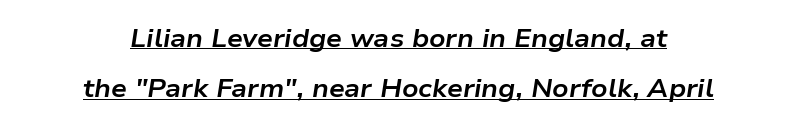
Q: Is the text bold? A: Yes.
Q: Is the text italic (slanted)? A: Yes, it leans right by about 9 degrees.
Q: Is the text underlined? A: Yes.
Q: How is the paragraph aligned? A: Centered.
Q: Is the spacing between letters normal or unusually wide? A: Normal.
Q: Is the spacing between lines tight, normal or loose? A: Loose.
